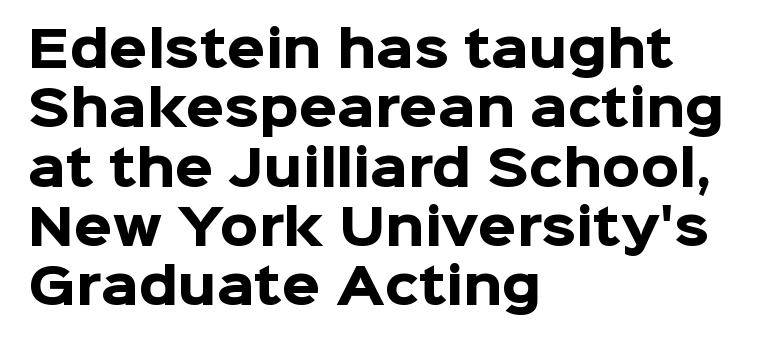
{"serif": "no", "italic": "no", "bold": "yes", "weight": "heavy", "width": "normal", "stroke_contrast": "low", "x_height": "medium", "monospaced": "no", "underline": "no", "align": "left", "line_spacing_ratio": 1.21, "letter_spacing": "normal", "letter_spacing_em": 0.0, "glyph_px": 49}
